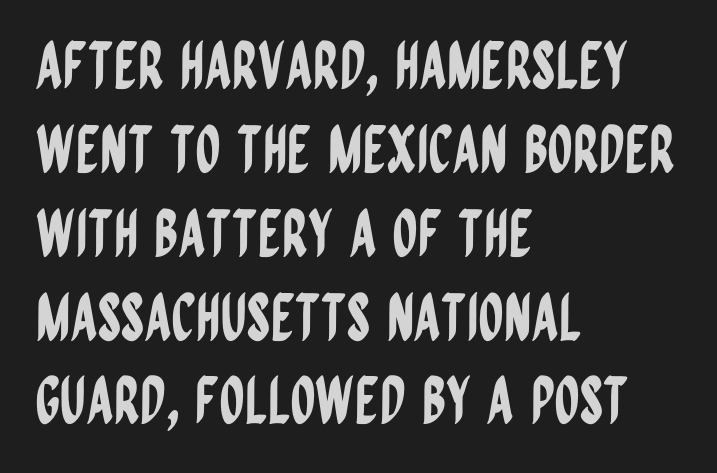
Q: Is the text italic (slanted)? A: No, it is upright.
Q: Is the typeface a serif or a sans-serif typeface? A: Sans-serif.
Q: Is the text underlined? A: No.
Q: How is the paragraph aligned? A: Left-aligned.
Q: Is the spacing between letters normal or unusually wide? A: Normal.
Q: Is the spacing between lines tight, normal or loose? A: Normal.
Q: Width (condensed, normal, or wide)? A: Condensed.
Q: Stroke contrast? A: Low.
Q: x-height? A: Large.
Q: Monospaced? A: No.
